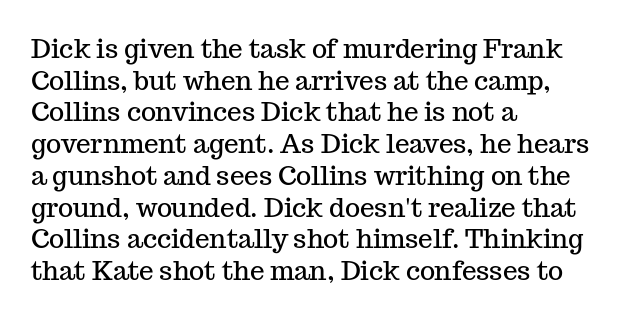
Q: Is the text italic (slanted)? A: No, it is upright.
Q: Is the text underlined? A: No.
Q: How is the paragraph aligned? A: Left-aligned.
Q: Is the spacing between letters normal or unusually wide? A: Normal.
